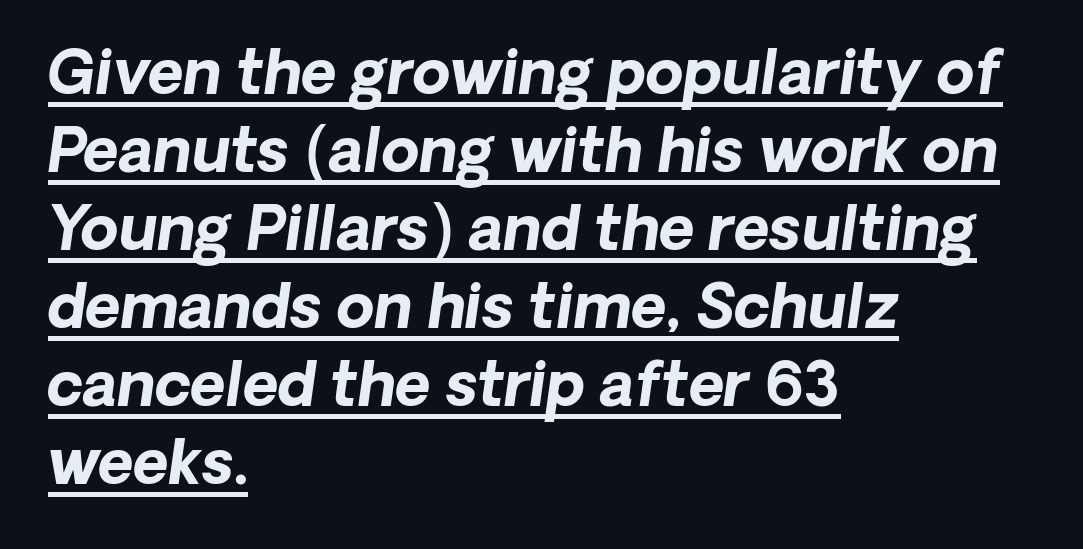
Does the weight exceed regular? Yes, all the way to bold. The rendered words wear a rule along their underside. This sample keeps an unexceptional amount of space between lines. Layout note: lines flush left.
